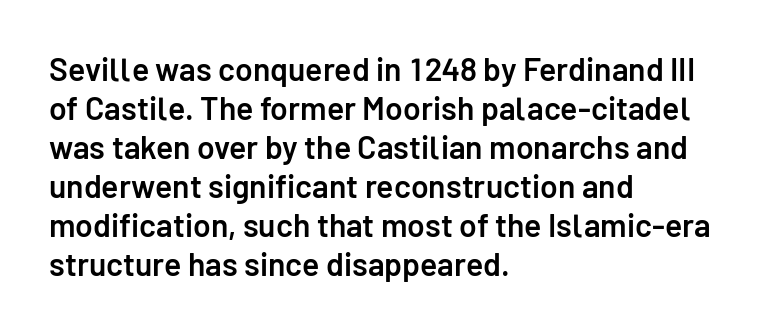
There is no visible air inserted between adjacent glyphs. A typesetter would call this proportional, since set widths differ per character. Each row of text sits above clean, open space. This sample uses a sans-serif face.
